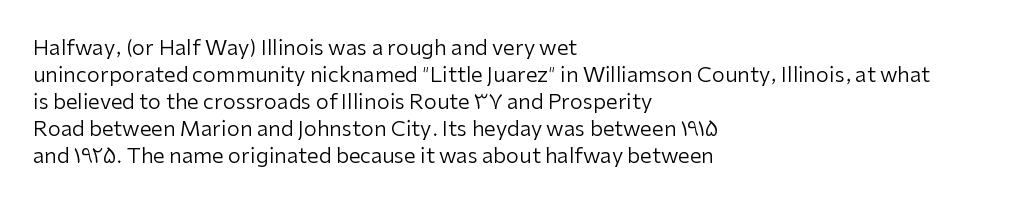
{"italic": "no", "bold": "no", "underline": "no", "align": "left", "line_spacing": "normal", "line_spacing_ratio": 1.29, "letter_spacing": "normal", "letter_spacing_em": 0.0, "glyph_px": 21}
